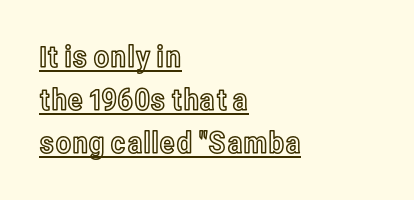
The image shows 30 px condensed type, upright; set left-aligned, normal line spacing (1.43x), normal letter spacing, underlined; a medium x-height.
